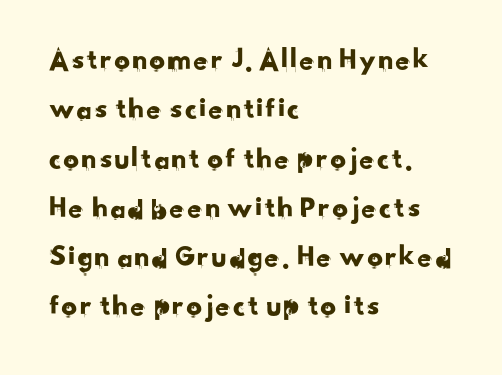
The image shows 31 px sans-serif type; set left-aligned, normal line spacing (1.59x), normal letter spacing, not underlined; low stroke contrast and a small x-height.
